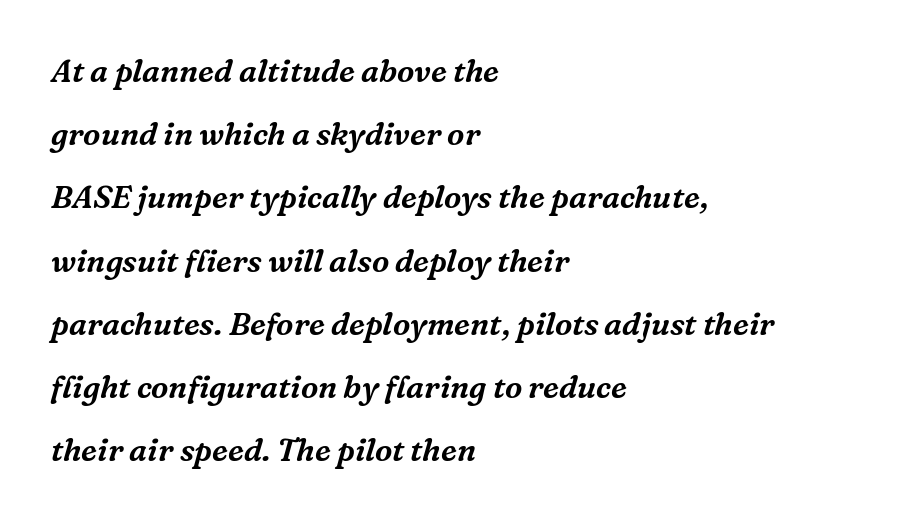
{"serif": "yes", "italic": "yes", "lean": "right", "slant_degrees": 16, "width": "normal", "stroke_contrast": "medium", "x_height": "medium", "monospaced": "no", "underline": "no", "align": "left", "line_spacing": "loose", "line_spacing_ratio": 2.04, "letter_spacing": "normal", "letter_spacing_em": 0.0, "glyph_px": 31}
